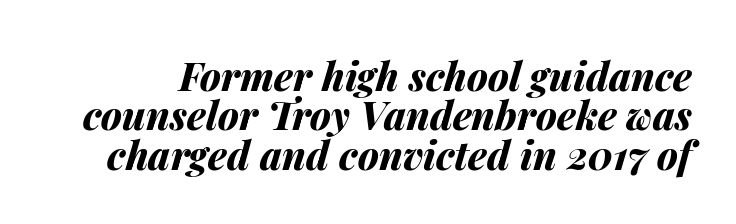
Do the characters align in a grid? No, the font is proportional. Any mark beneath the type? The region is blank. Weight: bold. You could barely slide anything between these rows. Default kerning and tracking; the words read as compact shapes. When letters slant like this, we call the style italic.
